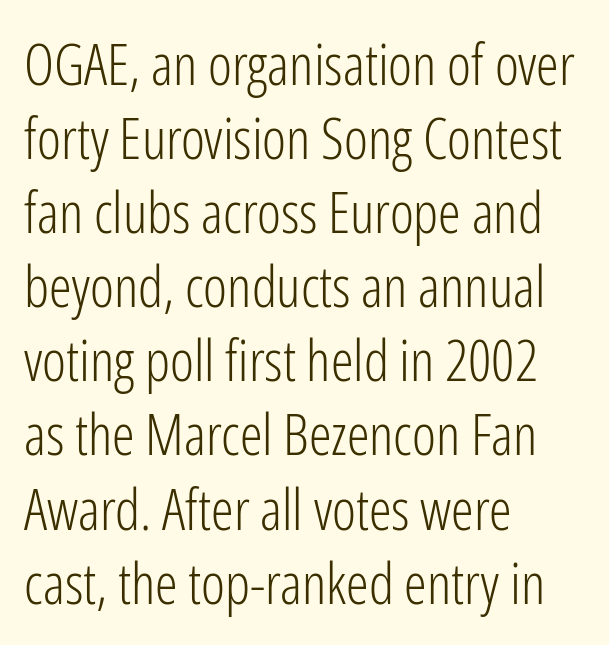
The zone under the glyphs is completely vacant. Do the letters lean? They stand straight. How would I describe the line gaps? Plain and ordinary. Unlike a traditional serif, this face leaves its strokes unadorned. Teacher's note: observe the even left margin — that is flush-left alignment.
